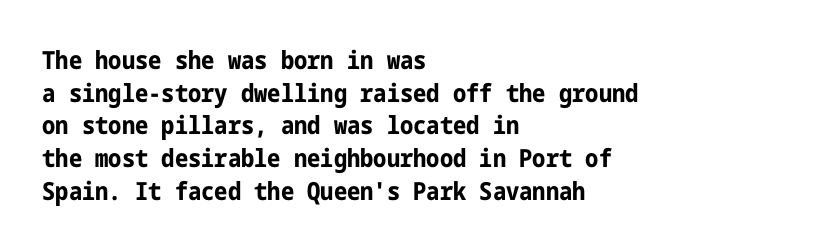
{"italic": "no", "bold": "yes", "underline": "no", "align": "left", "line_spacing": "normal", "line_spacing_ratio": 1.31, "letter_spacing": "normal", "letter_spacing_em": 0.0, "glyph_px": 25}
